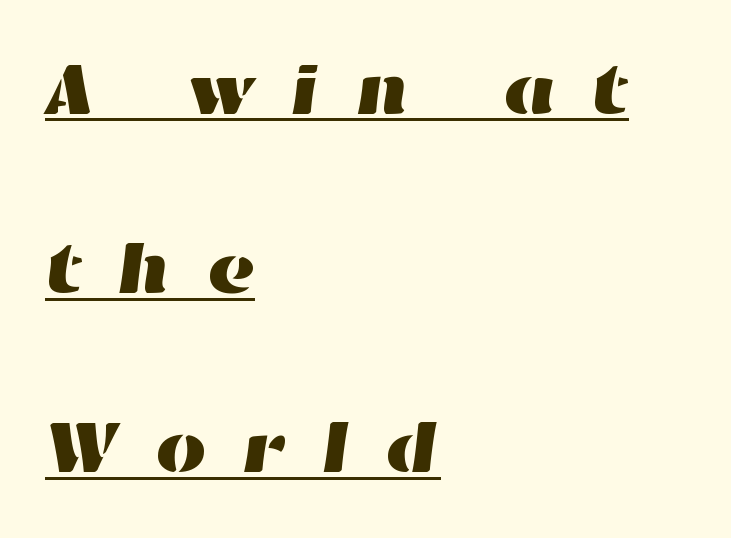
Q: Is the text underlined? A: Yes.
Q: How is the paragraph aligned? A: Left-aligned.
Q: Is the spacing between letters normal or unusually wide? A: Unusually wide.
Q: Is the spacing between lines tight, normal or loose? A: Loose.
Q: Width (condensed, normal, or wide)? A: Wide.
Q: Stroke contrast? A: High.
Q: x-height? A: Medium.
Q: Monospaced? A: No.
